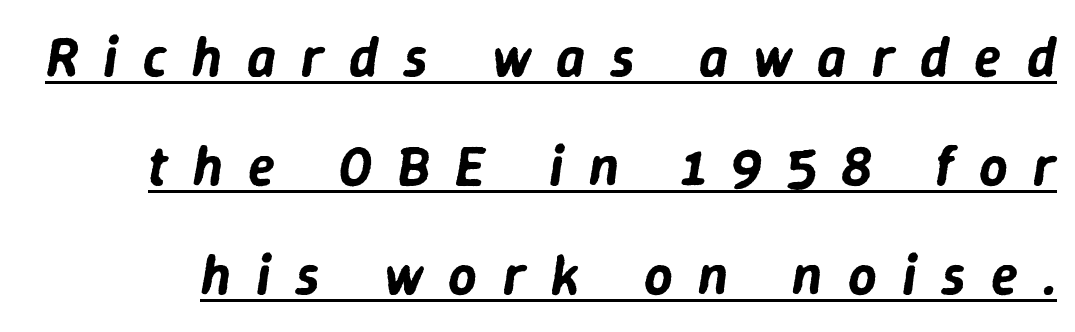
Observe the wide spacing: letters keep a clear distance from each other. Italic: yes, the glyphs are oblique. Looks like regular typesetting: each glyph gets only the width it needs. This rendering features underlined lettering. Notice the wide empty band between every row — that's loose leading.
